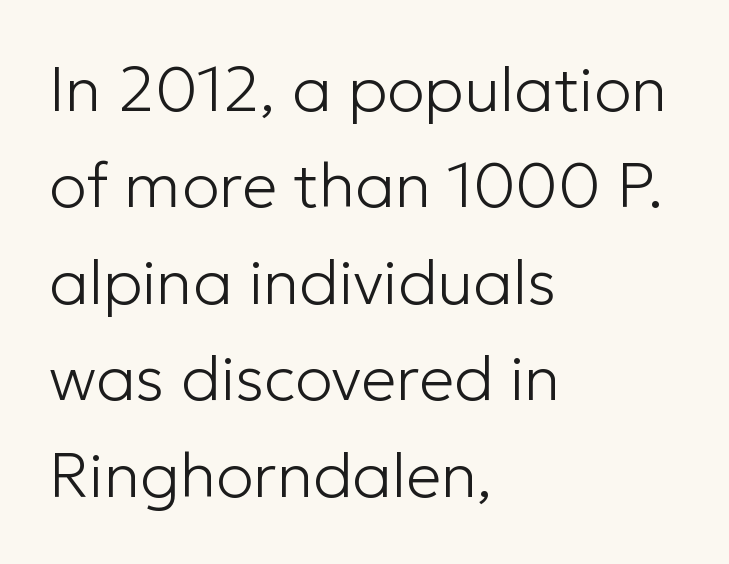
The image shows 63 px light sans-serif type, upright; set left-aligned, normal line spacing (1.53x), normal letter spacing, not underlined; low stroke contrast and a medium x-height.
